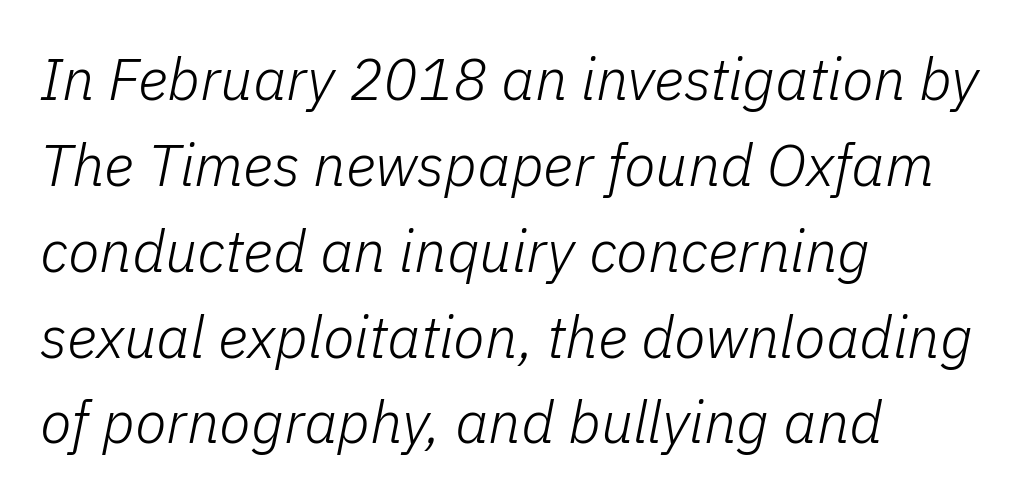
{"italic": "yes", "lean": "right", "slant_degrees": 11, "bold": "no", "weight": "light", "width": "normal", "stroke_contrast": "low", "x_height": "medium", "monospaced": "no", "underline": "no", "align": "left", "line_spacing": "normal", "line_spacing_ratio": 1.48, "letter_spacing": "normal", "letter_spacing_em": 0.0, "glyph_px": 58}
